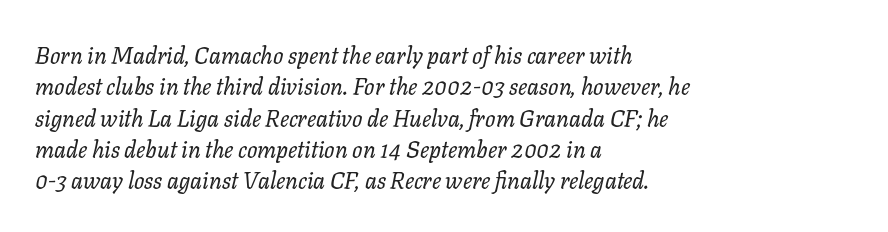
The image shows 23 px text type, italic (leaning right); set left-aligned, normal line spacing (1.36x), normal letter spacing, not underlined.
